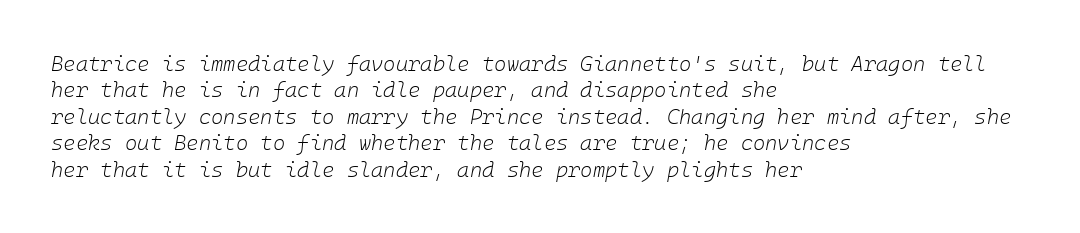
Q: Is the text bold? A: No.
Q: Is the text italic (slanted)? A: Yes, it leans right by about 10 degrees.
Q: Is the text underlined? A: No.
Q: How is the paragraph aligned? A: Left-aligned.
Q: Is the spacing between letters normal or unusually wide? A: Normal.
Q: Is the spacing between lines tight, normal or loose? A: Normal.
